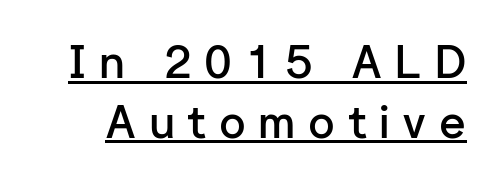
{"serif": "no", "italic": "no", "bold": "semi", "weight": "semibold", "width": "normal", "stroke_contrast": "low", "x_height": "medium", "monospaced": "no", "underline": "yes", "line_spacing": "normal", "line_spacing_ratio": 1.3, "letter_spacing": "wide", "letter_spacing_em": 0.27, "glyph_px": 46}
